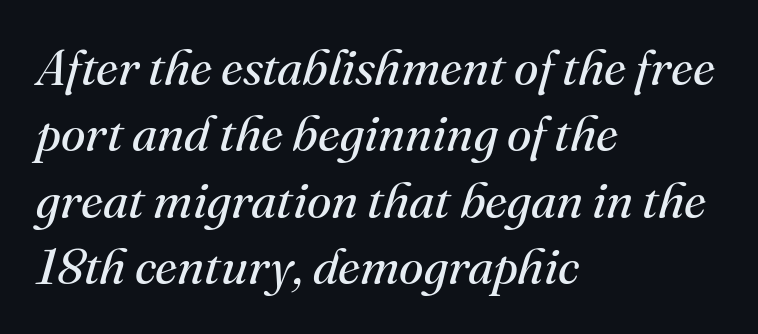
Q: Is the text bold? A: No.
Q: Is the text italic (slanted)? A: Yes, it leans right by about 16 degrees.
Q: Is the typeface a serif or a sans-serif typeface? A: Serif.
Q: Is the text underlined? A: No.
Q: How is the paragraph aligned? A: Left-aligned.
Q: Is the spacing between letters normal or unusually wide? A: Normal.
Q: Is the spacing between lines tight, normal or loose? A: Normal.
Q: Width (condensed, normal, or wide)? A: Normal.
Q: Stroke contrast? A: Medium.
Q: x-height? A: Small.
Q: Monospaced? A: No.
